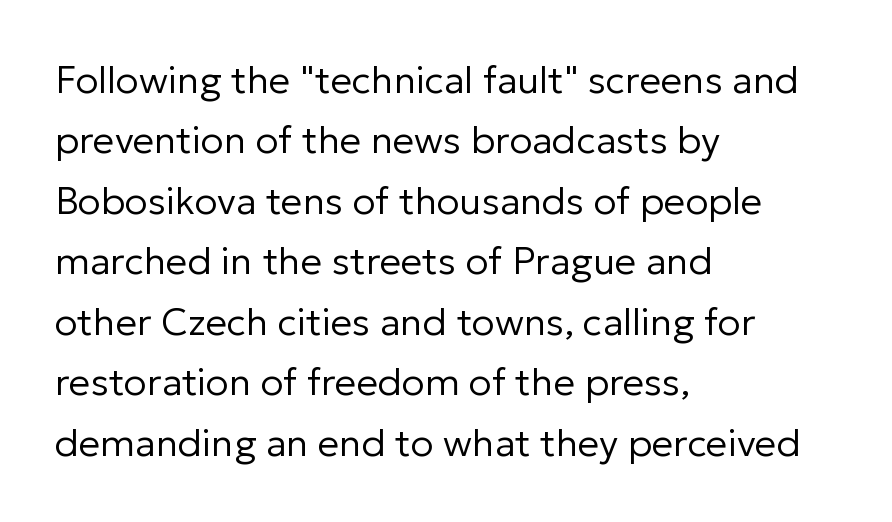
Q: Is the text bold? A: No.
Q: Is the text italic (slanted)? A: No, it is upright.
Q: Is the typeface a serif or a sans-serif typeface? A: Sans-serif.
Q: Is the text underlined? A: No.
Q: How is the paragraph aligned? A: Left-aligned.
Q: Is the spacing between letters normal or unusually wide? A: Normal.
Q: Is the spacing between lines tight, normal or loose? A: Normal.
Q: Width (condensed, normal, or wide)? A: Normal.
Q: Stroke contrast? A: Low.
Q: x-height? A: Medium.
Q: Monospaced? A: No.
